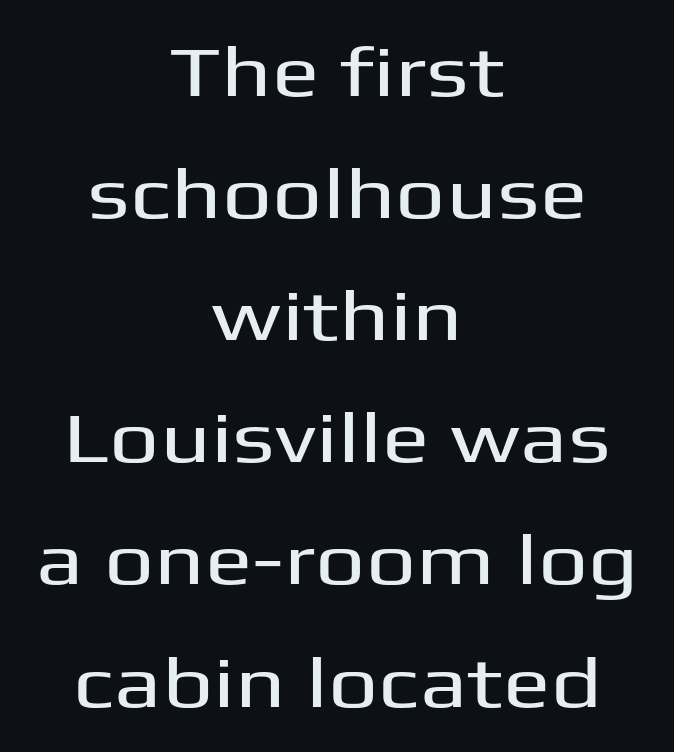
{"serif": "no", "italic": "no", "width": "wide", "stroke_contrast": "medium", "x_height": "medium", "monospaced": "no", "underline": "no", "align": "center", "line_spacing_ratio": 1.72, "letter_spacing": "normal", "letter_spacing_em": 0.0, "glyph_px": 71}
